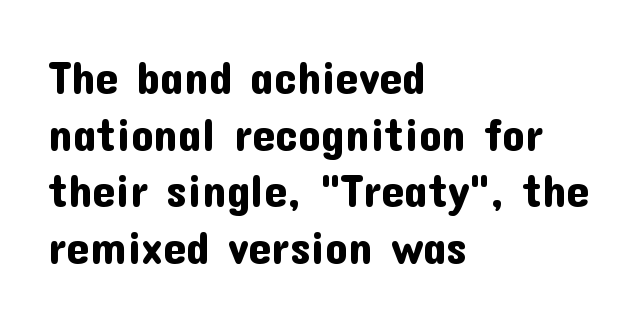
Q: Is the text italic (slanted)? A: No, it is upright.
Q: Is the typeface a serif or a sans-serif typeface? A: Sans-serif.
Q: Is the text underlined? A: No.
Q: How is the paragraph aligned? A: Left-aligned.
Q: Is the spacing between letters normal or unusually wide? A: Normal.
Q: Width (condensed, normal, or wide)? A: Normal.
Q: Stroke contrast? A: Low.
Q: x-height? A: Medium.
Q: Monospaced? A: No.
